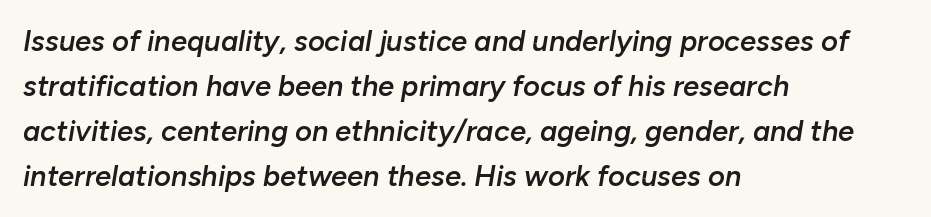
Q: Is the text bold? A: Semi-bold.
Q: Is the text italic (slanted)? A: Yes, it leans right by about 10 degrees.
Q: Is the text underlined? A: No.
Q: How is the paragraph aligned? A: Left-aligned.
Q: Is the spacing between letters normal or unusually wide? A: Normal.
Q: Is the spacing between lines tight, normal or loose? A: Normal.
Q: Width (condensed, normal, or wide)? A: Normal.
Q: Stroke contrast? A: Low.
Q: x-height? A: Medium.
Q: Monospaced? A: No.
